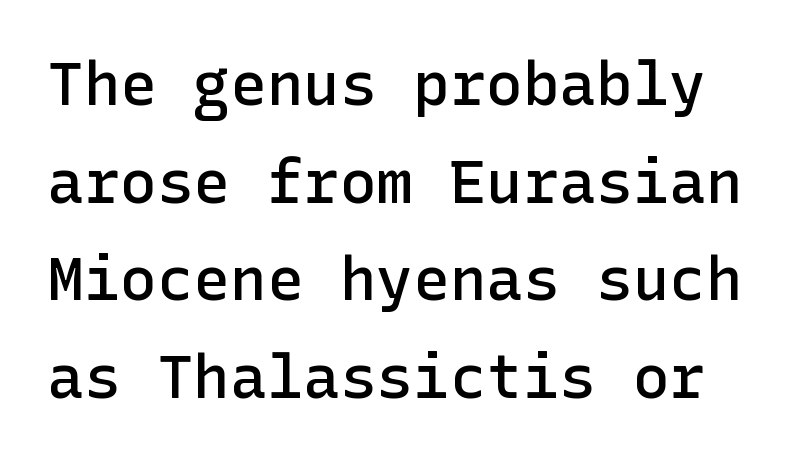
{"serif": "no", "italic": "no", "bold": "semi", "weight": "semibold", "width": "normal", "stroke_contrast": "low", "x_height": "medium", "underline": "no", "line_spacing": "normal", "line_spacing_ratio": 1.6, "letter_spacing": "normal", "letter_spacing_em": 0.0, "glyph_px": 61}
